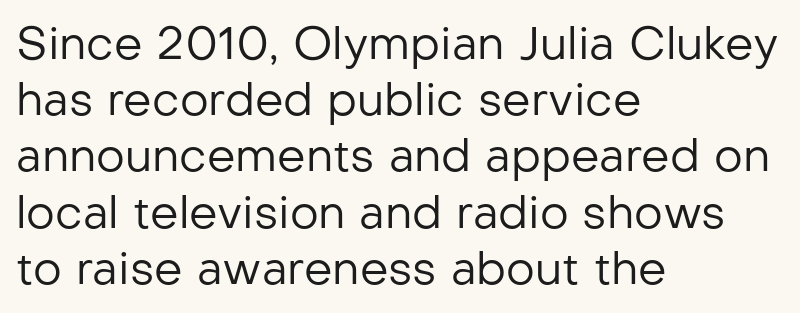
Q: Is the text bold? A: No.
Q: Is the text italic (slanted)? A: No, it is upright.
Q: Is the typeface a serif or a sans-serif typeface? A: Sans-serif.
Q: Is the text underlined? A: No.
Q: How is the paragraph aligned? A: Left-aligned.
Q: Is the spacing between letters normal or unusually wide? A: Normal.
Q: Is the spacing between lines tight, normal or loose? A: Normal.
Q: Width (condensed, normal, or wide)? A: Normal.
Q: Stroke contrast? A: Low.
Q: x-height? A: Medium.
Q: Monospaced? A: No.
